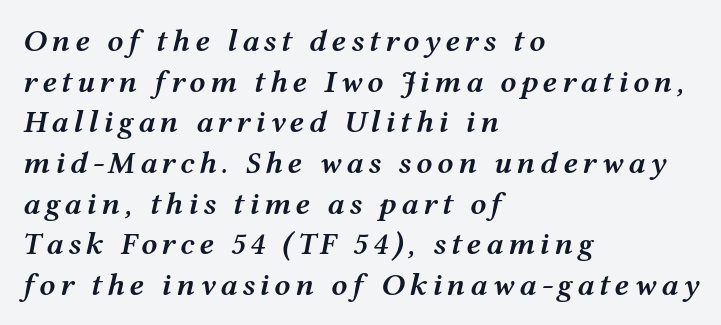
{"italic": "yes", "lean": "right", "slant_degrees": 12, "bold": "semi", "weight": "semibold", "width": "wide", "stroke_contrast": "medium", "x_height": "medium", "monospaced": "no", "underline": "no", "align": "left", "line_spacing": "normal", "line_spacing_ratio": 1.27, "glyph_px": 32}
